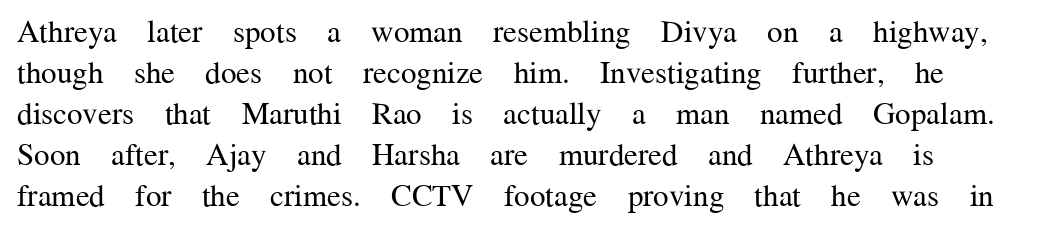
Q: Is the text bold? A: No.
Q: Is the text italic (slanted)? A: No, it is upright.
Q: Is the typeface a serif or a sans-serif typeface? A: Serif.
Q: Is the text underlined? A: No.
Q: Is the spacing between letters normal or unusually wide? A: Normal.
Q: Is the spacing between lines tight, normal or loose? A: Normal.
Q: Width (condensed, normal, or wide)? A: Normal.
Q: Stroke contrast? A: Medium.
Q: x-height? A: Medium.
Q: Monospaced? A: No.
